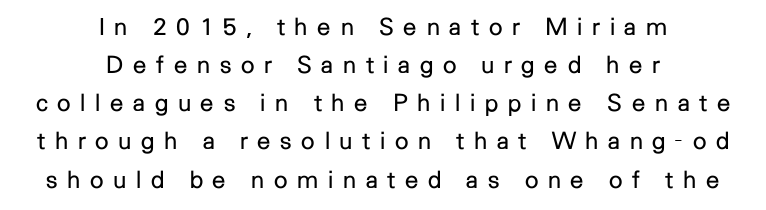
A roman cut, with each character standing at attention. Words appear elongated and porous because spacing is wide. The typeface has the unassuming heft of standard copy or less. Centered paragraph, ragged on both sides. No word sits above an underline. Successive baselines arrive at the customary interval.
